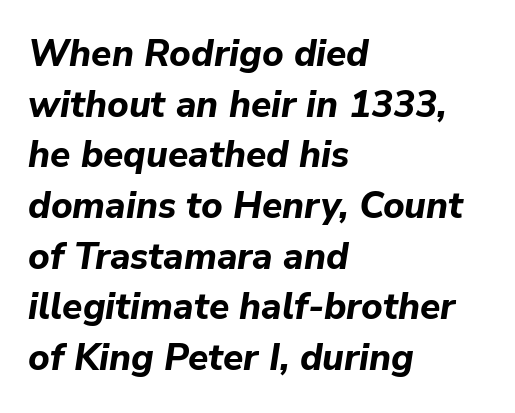
The image shows 37 px bold type, italic (leaning right); set left-aligned, normal line spacing (1.37x), normal letter spacing, not underlined; low stroke contrast and a medium x-height.
